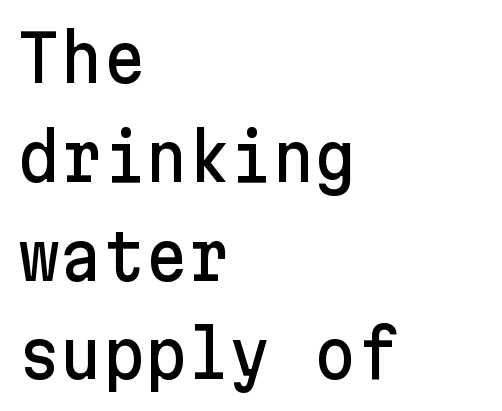
Compared with a centered layout, this one pins lines to the left instead. Does the type have serifs? No, each stem ends abruptly. Only glyphs here, with clear space below each row. Look at the tracking — it's just the regular setting, nothing added. Successive baselines arrive at the customary interval. The specimen reads as upright at a glance.
